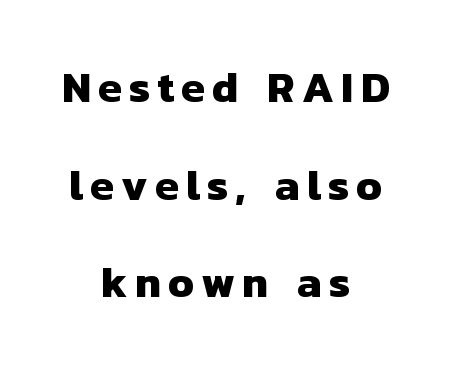
{"serif": "no", "bold": "yes", "weight": "heavy", "width": "normal", "stroke_contrast": "low", "x_height": "medium", "monospaced": "no", "underline": "no", "align": "center", "line_spacing": "loose", "line_spacing_ratio": 2.27, "glyph_px": 43}
